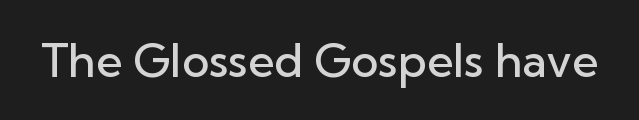
The image shows 46 px semibold sans-serif type, upright; set normal letter spacing, not underlined; low stroke contrast and a medium x-height.
